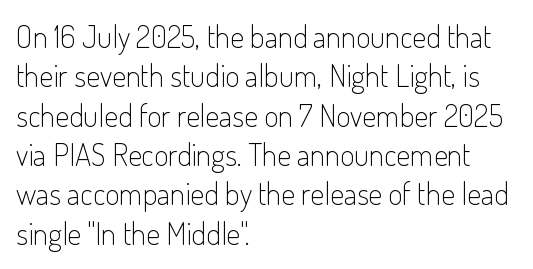
Q: Is the text bold? A: No.
Q: Is the text italic (slanted)? A: No, it is upright.
Q: Is the typeface a serif or a sans-serif typeface? A: Sans-serif.
Q: Is the text underlined? A: No.
Q: How is the paragraph aligned? A: Left-aligned.
Q: Is the spacing between letters normal or unusually wide? A: Normal.
Q: Is the spacing between lines tight, normal or loose? A: Normal.
Q: Width (condensed, normal, or wide)? A: Condensed.
Q: Stroke contrast? A: Low.
Q: x-height? A: Small.
Q: Monospaced? A: No.
